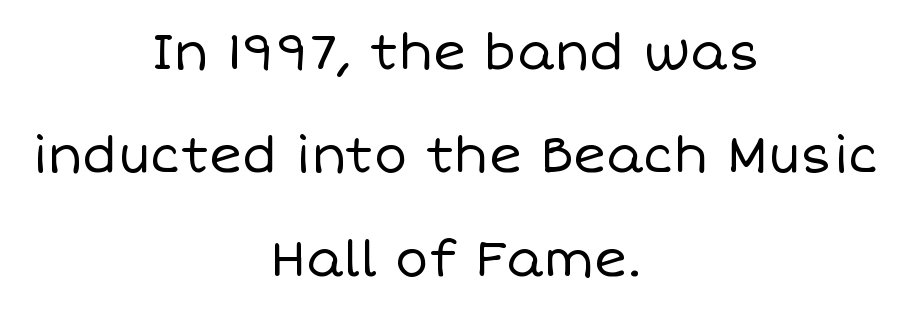
The image shows 50 px regular-weight type, upright; set centered, loose line spacing (2.07x), normal letter spacing, not underlined; low stroke contrast and a large x-height.
